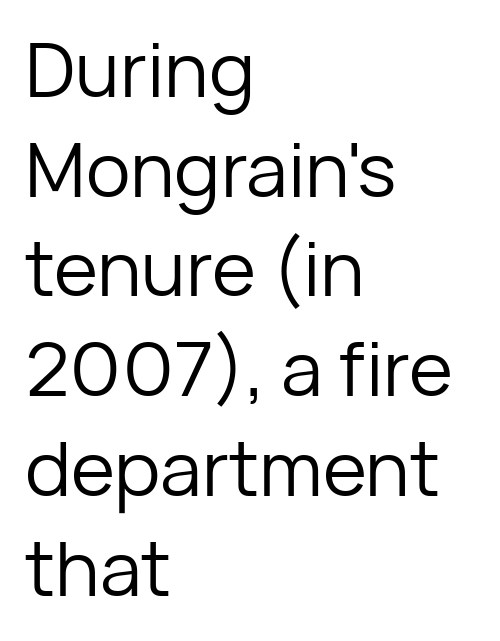
Proportional: the letters do not fall into vertical columns. Decoration check: the copy has no underline. Serif or sans? Sans — the stroke terminals are bare. The axis of the letterforms is exactly vertical. Bold? No — there's no thickening of the strokes.
